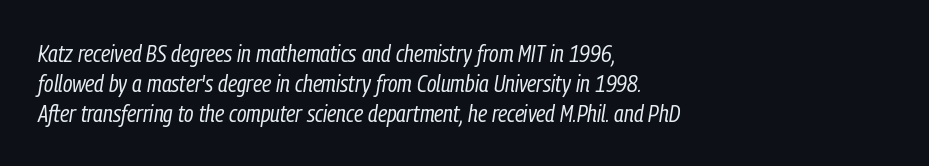
Q: Is the text bold? A: No.
Q: Is the text italic (slanted)? A: Yes, it leans right by about 9 degrees.
Q: Is the text underlined? A: No.
Q: How is the paragraph aligned? A: Left-aligned.
Q: Is the spacing between letters normal or unusually wide? A: Normal.
Q: Is the spacing between lines tight, normal or loose? A: Normal.
